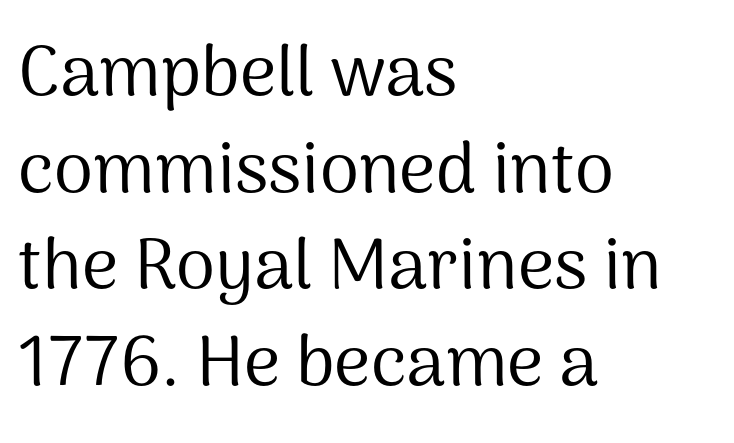
The image shows 71 px regular-weight sans-serif type, upright; set left-aligned, normal line spacing (1.36x), normal letter spacing, not underlined; medium stroke contrast and a medium x-height.
